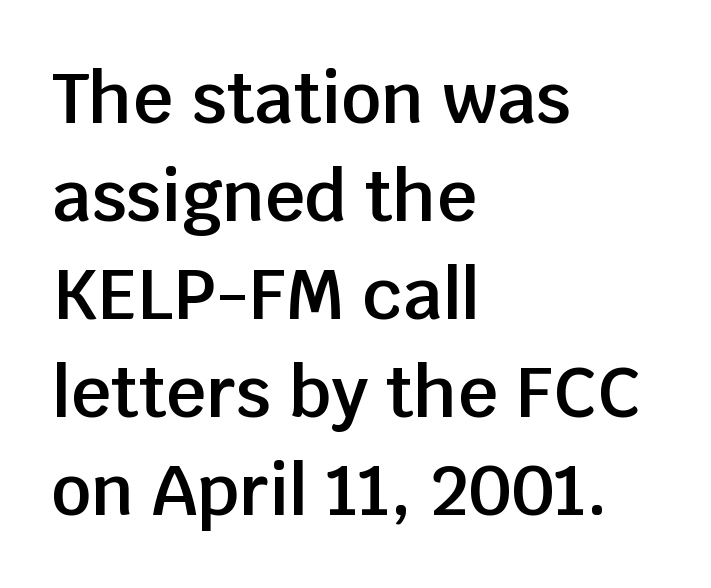
The image shows 70 px semibold sans-serif type, upright; set left-aligned, normal line spacing (1.4x), normal letter spacing, not underlined; low stroke contrast and a large x-height.
